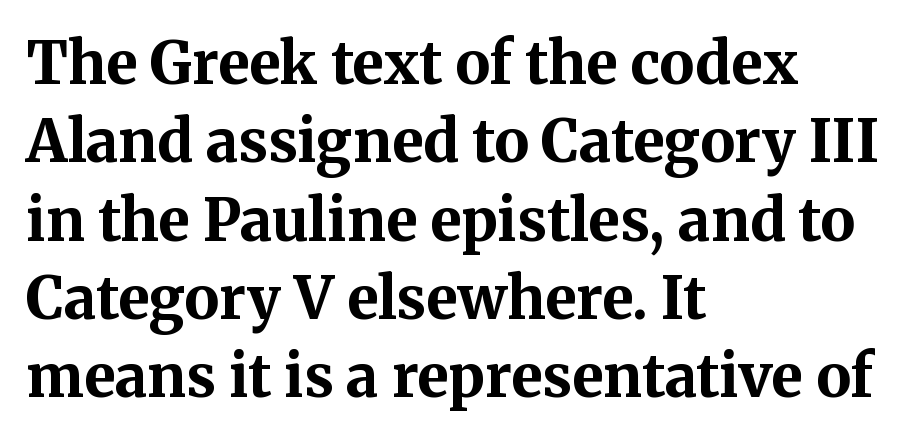
The image shows 58 px bold serif type, upright; set left-aligned, normal line spacing (1.35x), normal letter spacing, not underlined; medium stroke contrast and a medium x-height.
